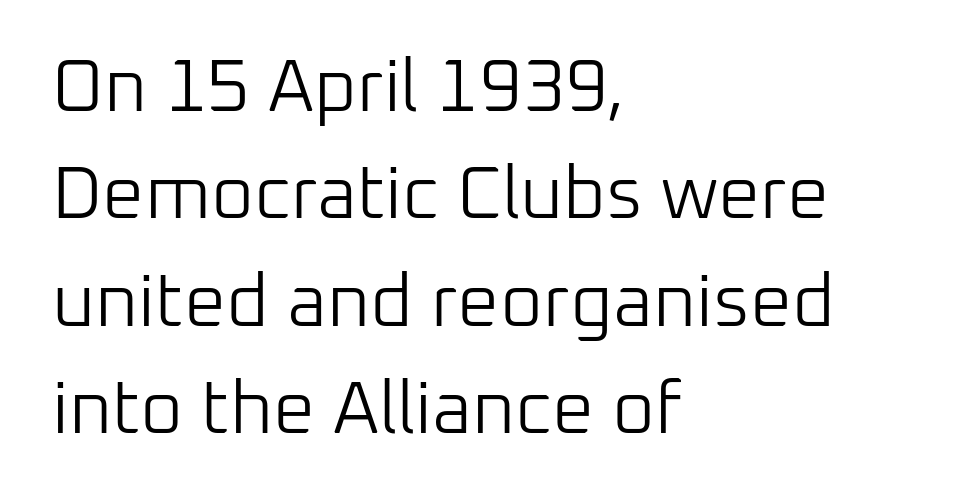
The image shows 74 px light sans-serif type, upright; set left-aligned, normal line spacing (1.45x), normal letter spacing, not underlined; low stroke contrast and a medium x-height.
